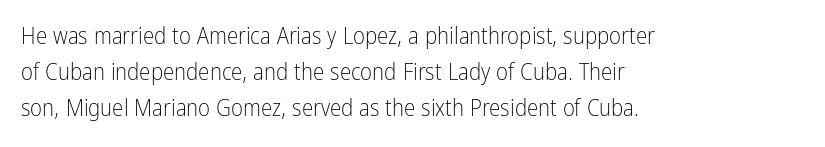
Q: Is the text bold? A: No.
Q: Is the text italic (slanted)? A: No, it is upright.
Q: Is the text underlined? A: No.
Q: How is the paragraph aligned? A: Left-aligned.
Q: Is the spacing between letters normal or unusually wide? A: Normal.
Q: Is the spacing between lines tight, normal or loose? A: Normal.
